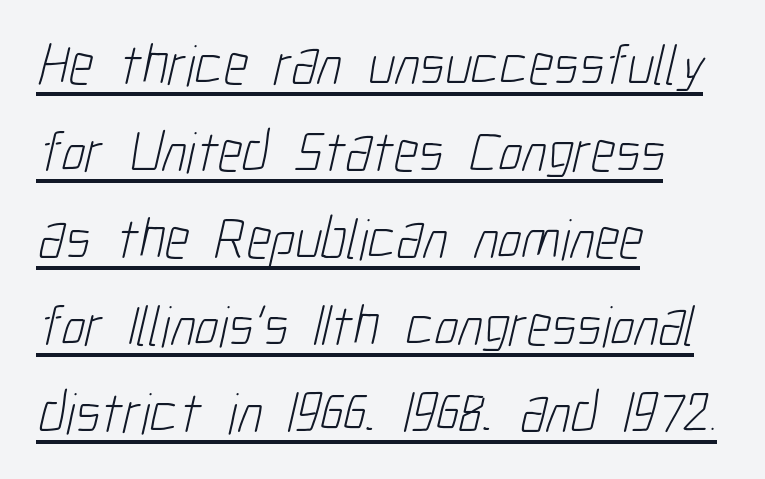
The typesetter chose a ragged-right arrangement here. Is the stroke heavy? The answer is a plain regular-or-lighter. The lettering is marked with a stroke running underneath it. Nope, no serifs anywhere on these letters.
